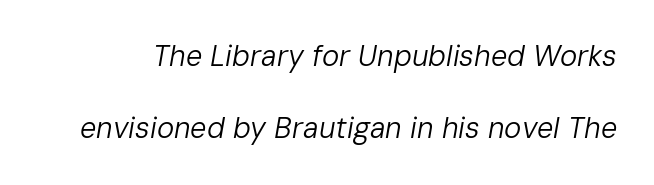
Q: Is the text bold? A: No.
Q: Is the text italic (slanted)? A: Yes, it leans right by about 10 degrees.
Q: Is the text underlined? A: No.
Q: Is the spacing between letters normal or unusually wide? A: Normal.
Q: Is the spacing between lines tight, normal or loose? A: Loose.
Q: Width (condensed, normal, or wide)? A: Normal.
Q: Stroke contrast? A: Low.
Q: x-height? A: Medium.
Q: Monospaced? A: No.
